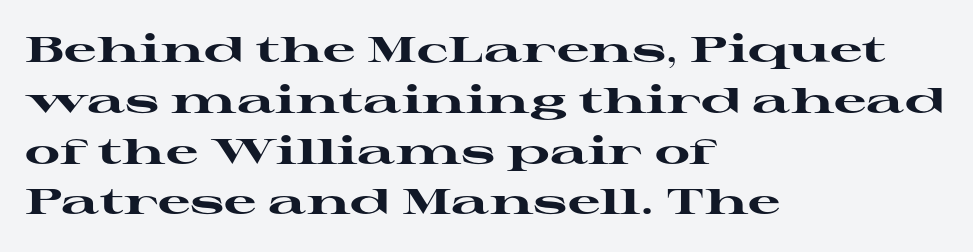
The image shows 36 px heavy, wide serif type, upright; set left-aligned, normal line spacing (1.41x), normal letter spacing, not underlined; high stroke contrast and a medium x-height.
